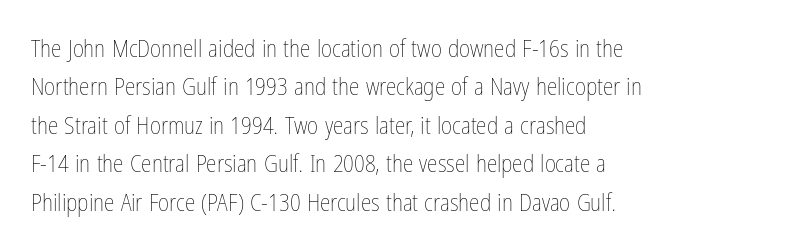
Q: Is the text bold? A: No.
Q: Is the text italic (slanted)? A: No, it is upright.
Q: Is the text underlined? A: No.
Q: How is the paragraph aligned? A: Left-aligned.
Q: Is the spacing between letters normal or unusually wide? A: Normal.
Q: Is the spacing between lines tight, normal or loose? A: Normal.
